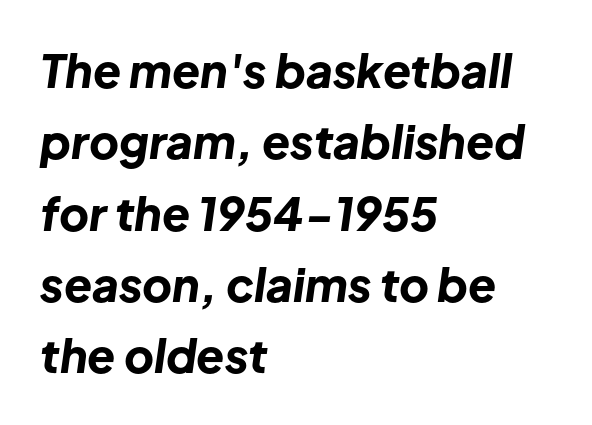
The passage shown is typed in a proportional face where columns would drift. Compared with ordinary roman type, these characters are visibly tilted. The passage shown is not underscored anywhere. As a designer I'd log this as weight 700, bold. This sample uses plain, unmodified letter spacing. Reading down the block, your eye returns to a fixed left position each line.
